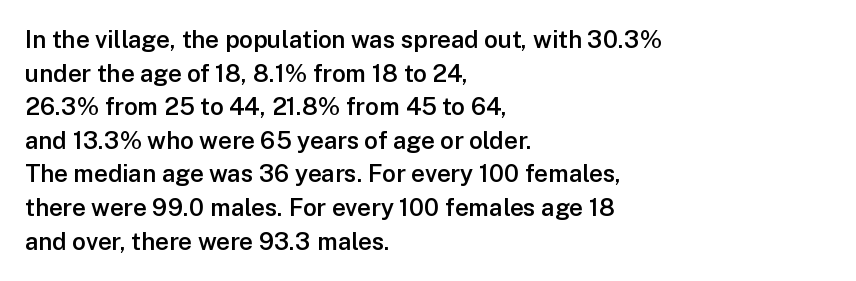
Tall strokes in this sample are plumb rather than angled. Honestly, the letter spacing is just normal — you wouldn't notice it. The foot of each line stays bare and open. The passage shown is semibold, sitting just below true bold. The space between consecutive lines is moderate.
